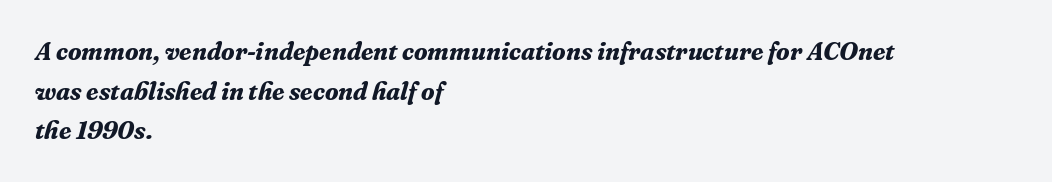
{"italic": "yes", "lean": "right", "slant_degrees": 16, "bold": "yes", "underline": "no", "align": "left", "line_spacing": "normal", "line_spacing_ratio": 1.59, "letter_spacing": "normal", "letter_spacing_em": 0.0, "glyph_px": 25}
